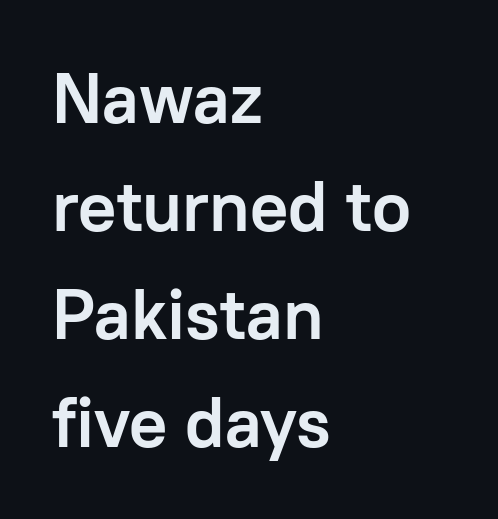
Q: Is the text bold? A: Yes.
Q: Is the text italic (slanted)? A: No, it is upright.
Q: Is the typeface a serif or a sans-serif typeface? A: Sans-serif.
Q: Is the text underlined? A: No.
Q: How is the paragraph aligned? A: Left-aligned.
Q: Is the spacing between letters normal or unusually wide? A: Normal.
Q: Is the spacing between lines tight, normal or loose? A: Normal.
Q: Width (condensed, normal, or wide)? A: Normal.
Q: Stroke contrast? A: Low.
Q: x-height? A: Medium.
Q: Monospaced? A: No.
